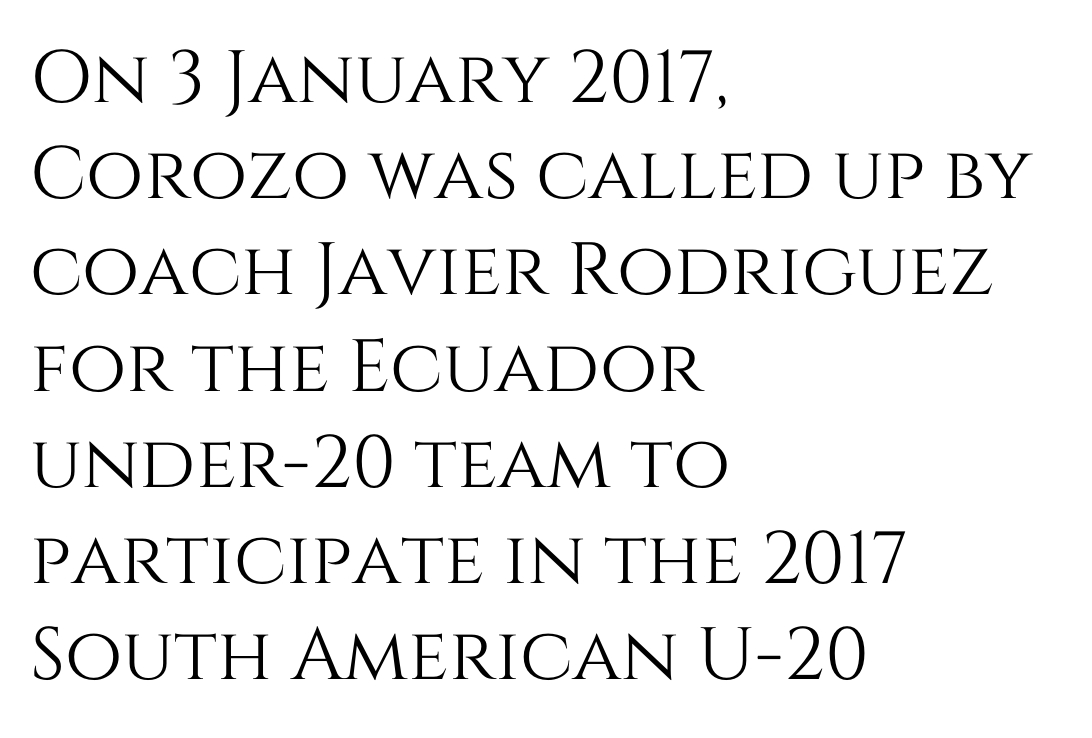
Q: Is the text italic (slanted)? A: No, it is upright.
Q: Is the text underlined? A: No.
Q: How is the paragraph aligned? A: Left-aligned.
Q: Is the spacing between letters normal or unusually wide? A: Normal.
Q: Is the spacing between lines tight, normal or loose? A: Normal.
Q: Width (condensed, normal, or wide)? A: Normal.
Q: Stroke contrast? A: Medium.
Q: x-height? A: Large.
Q: Monospaced? A: No.
